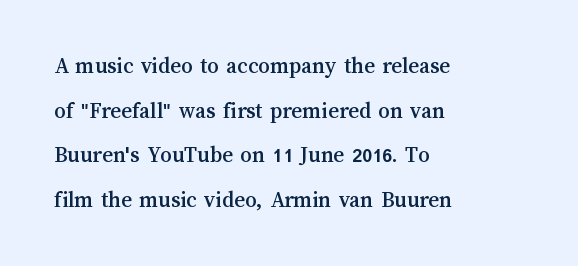
The letters stand straight up with perfectly vertical stems. Glance below the letters and you will spot only blank space. A typesetter would call this leading open, well beyond the default. This sample is left-justified, so line endings fall wherever the words run out. Letter spacing: default.
